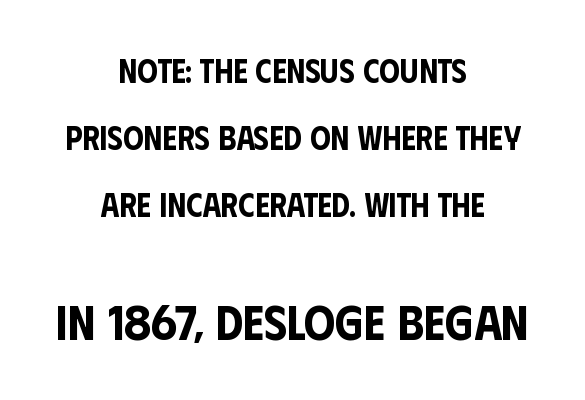
Q: Is the text italic (slanted)? A: No, it is upright.
Q: Is the typeface a serif or a sans-serif typeface? A: Sans-serif.
Q: Is the text underlined? A: No.
Q: How is the paragraph aligned? A: Centered.
Q: Is the spacing between letters normal or unusually wide? A: Normal.
Q: Is the spacing between lines tight, normal or loose? A: Loose.
Q: Which block of text is set in a larger size, the first (top) or the second (bottom)? A: The second (bottom) one.
Q: Width (condensed, normal, or wide)? A: Condensed.
Q: Stroke contrast? A: Low.
Q: x-height? A: Large.
Q: Monospaced? A: No.
